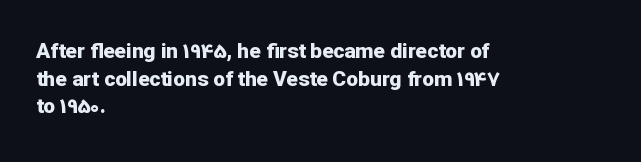
The image shows 21 px bold type, upright; set left-aligned, normal line spacing (1.32x), normal letter spacing, not underlined.
